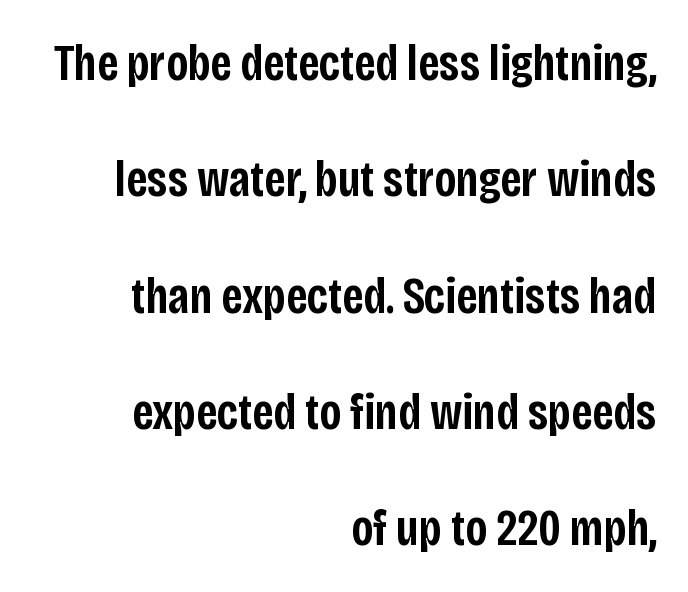
The image shows 51 px semibold, condensed sans-serif type, upright; set right-aligned, loose line spacing (2.28x), normal letter spacing, not underlined; low stroke contrast and a large x-height.
